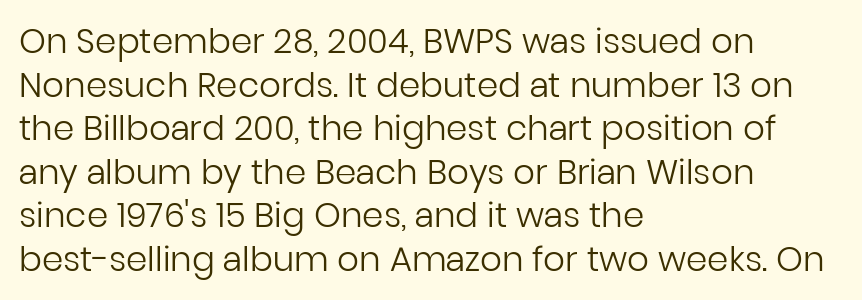
Spacing between characters is what you'd get straight out of the box. A typesetter would mark this as roman, not italic. Nothing heavy about these letters — not bold at all. Just letters on the line, the space beneath them empty. No feet cap the strokes, marking this as sans-serif type.
